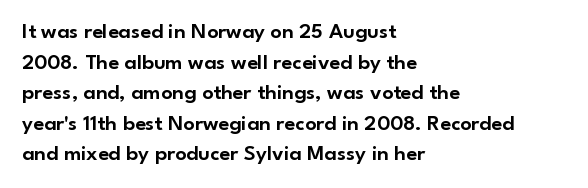
The image shows 22 px text type, upright; set left-aligned, normal line spacing (1.39x), normal letter spacing, not underlined.
